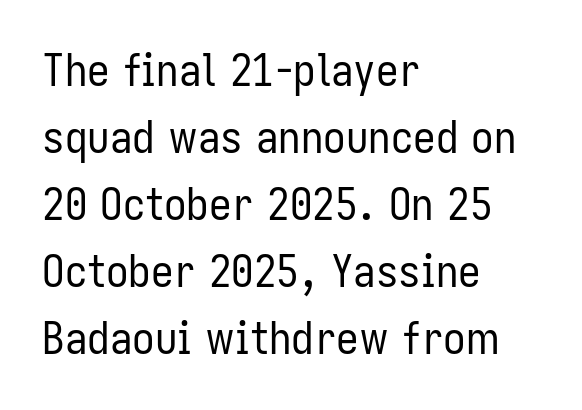
The image shows 45 px regular-weight, condensed sans-serif type, upright; set left-aligned, normal line spacing (1.49x), normal letter spacing, not underlined; low stroke contrast and a medium x-height.
